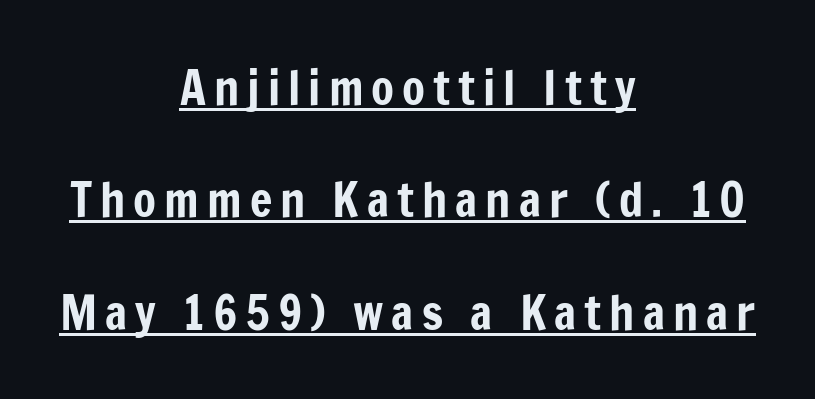
Q: Is the text italic (slanted)? A: No, it is upright.
Q: Is the typeface a serif or a sans-serif typeface? A: Sans-serif.
Q: Is the text underlined? A: Yes.
Q: How is the paragraph aligned? A: Centered.
Q: Is the spacing between lines tight, normal or loose? A: Loose.
Q: Width (condensed, normal, or wide)? A: Condensed.
Q: Stroke contrast? A: Low.
Q: x-height? A: Medium.
Q: Monospaced? A: No.
